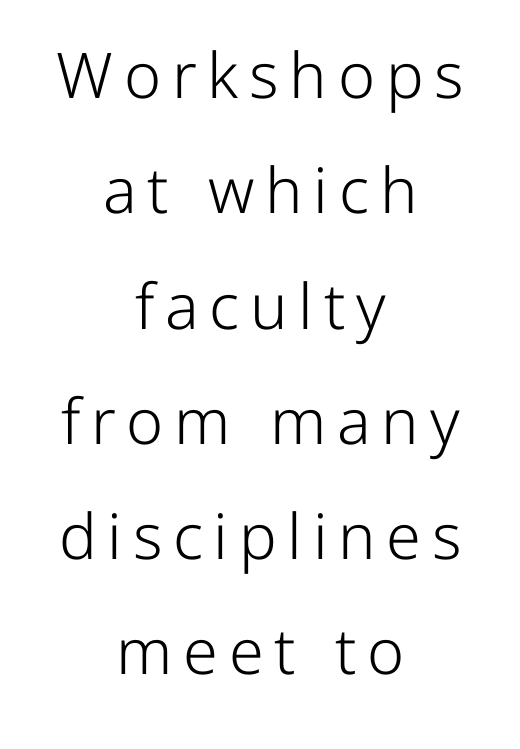
Q: Is the text bold? A: No.
Q: Is the text italic (slanted)? A: No, it is upright.
Q: Is the typeface a serif or a sans-serif typeface? A: Sans-serif.
Q: Is the text underlined? A: No.
Q: How is the paragraph aligned? A: Centered.
Q: Width (condensed, normal, or wide)? A: Normal.
Q: Stroke contrast? A: Low.
Q: x-height? A: Medium.
Q: Monospaced? A: No.
